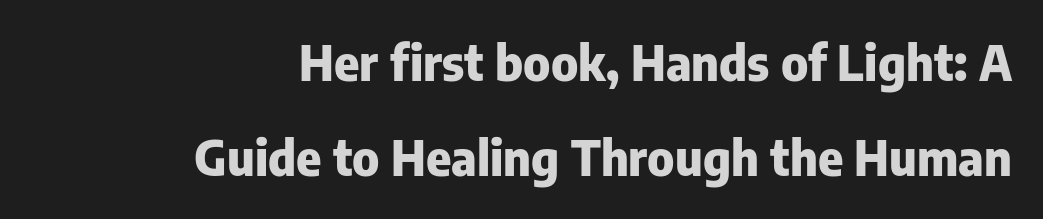
{"serif": "no", "italic": "no", "bold": "yes", "weight": "heavy", "width": "normal", "stroke_contrast": "low", "x_height": "medium", "monospaced": "no", "underline": "no", "align": "right", "line_spacing": "loose", "line_spacing_ratio": 1.98, "letter_spacing": "normal", "letter_spacing_em": 0.0, "glyph_px": 48}
